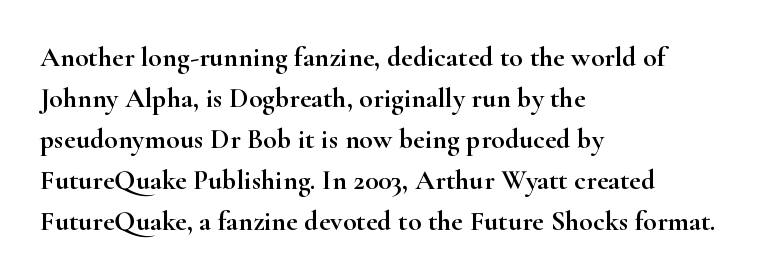
{"serif": "yes", "italic": "no", "width": "wide", "stroke_contrast": "high", "x_height": "small", "monospaced": "no", "underline": "no", "align": "left", "line_spacing": "normal", "line_spacing_ratio": 1.46, "letter_spacing": "normal", "letter_spacing_em": 0.0, "glyph_px": 28}
